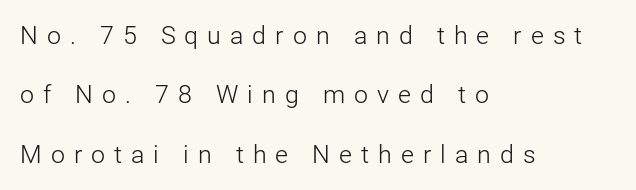
The image shows 25 px text type, upright; set left-aligned, loose line spacing (2.38x), unusually wide letter spacing (+0.36 em), not underlined.
